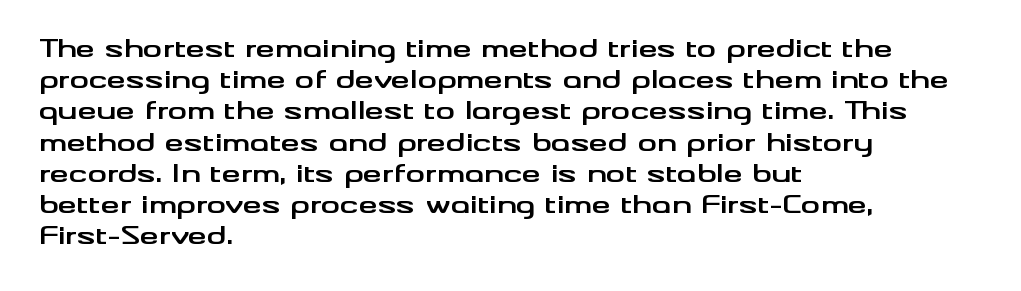
Q: Is the text bold? A: Yes.
Q: Is the text italic (slanted)? A: No, it is upright.
Q: Is the text underlined? A: No.
Q: How is the paragraph aligned? A: Left-aligned.
Q: Is the spacing between letters normal or unusually wide? A: Normal.
Q: Is the spacing between lines tight, normal or loose? A: Normal.
